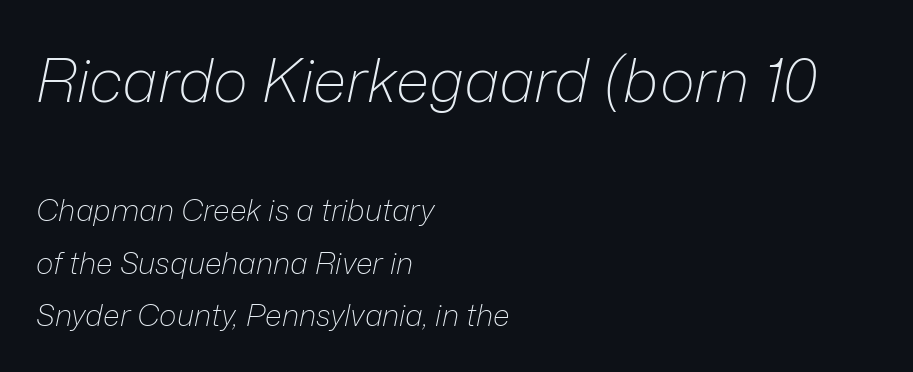
{"italic": "yes", "lean": "right", "slant_degrees": 12, "bold": "no", "weight": "light", "width": "normal", "stroke_contrast": "low", "x_height": "medium", "monospaced": "no", "underline": "no", "align": "left", "line_spacing_ratio": 1.74, "letter_spacing": "normal", "letter_spacing_em": 0.0, "larger_block": "first", "size_ratio": 2.0, "glyph_px": 60}
